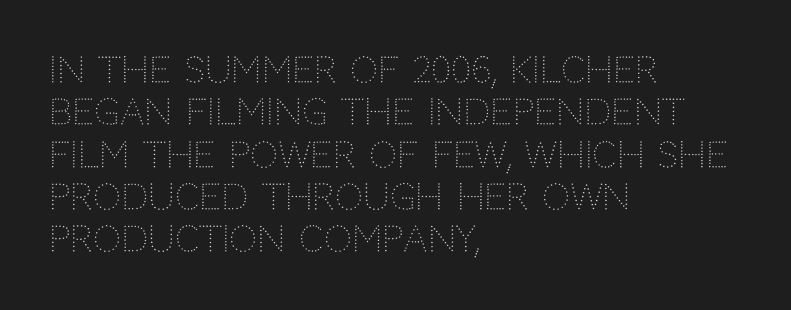
{"serif": "no", "italic": "no", "bold": "no", "weight": "light", "width": "normal", "stroke_contrast": "low", "x_height": "large", "monospaced": "no", "underline": "no", "align": "left", "line_spacing_ratio": 1.21, "letter_spacing": "normal", "letter_spacing_em": 0.0, "glyph_px": 35}
